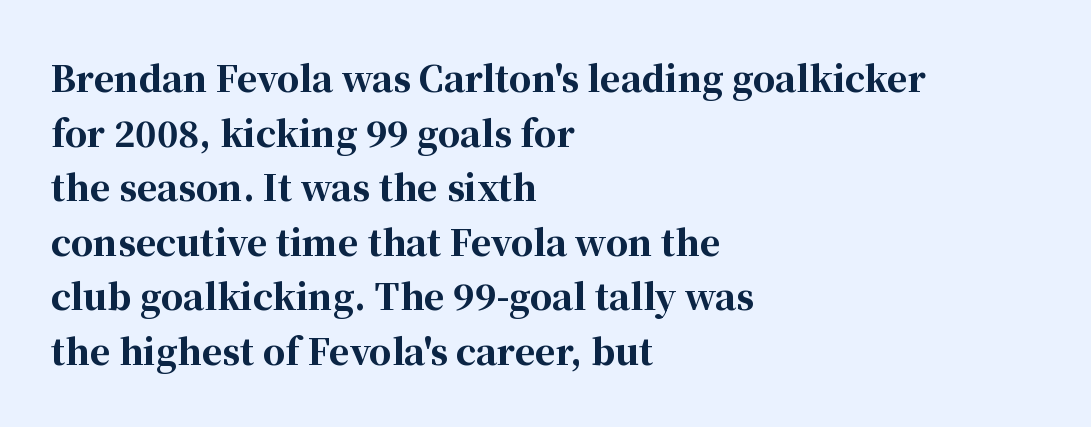
Regarding serifs, this sample has them. The face used here has the dense, thick strokes of a bold. The baseline area is clear. The setting favours the left margin, as ordinary paragraphs usually do.
